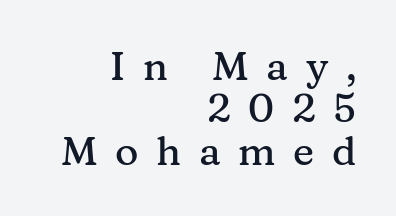
The image shows 40 px serif type, upright; set right-aligned, tight line spacing (1.06x), unusually wide letter spacing (+0.44 em), not underlined; medium stroke contrast and a medium x-height.
